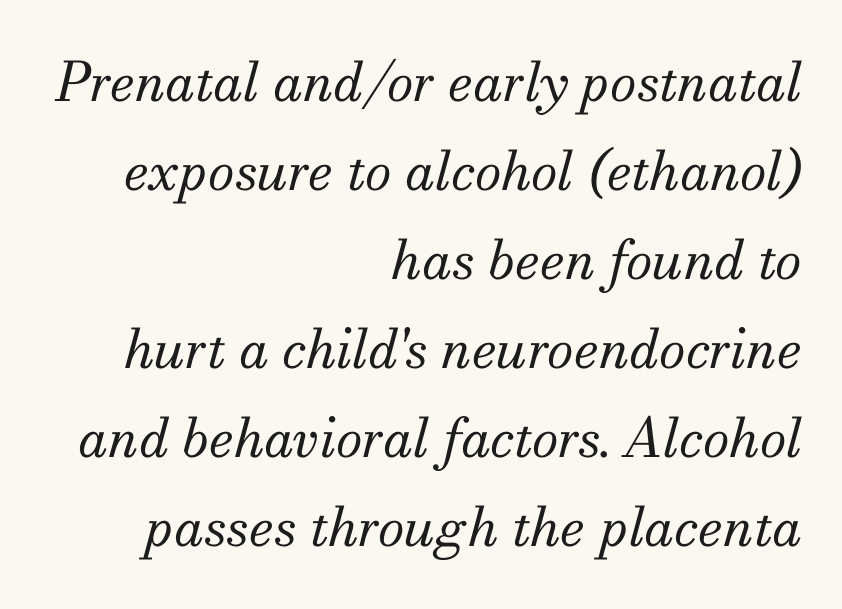
The image shows 54 px regular-weight serif type, italic (leaning right); set right-aligned, normal line spacing (1.65x), normal letter spacing, not underlined; medium stroke contrast and a small x-height.
